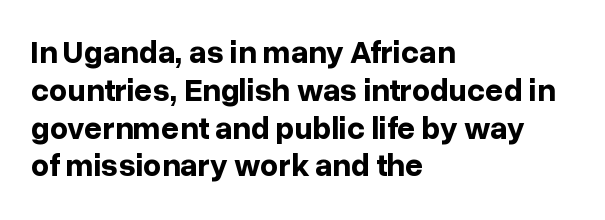
A bare baseline throughout the passage. Ordinary non-slanted type is in use. The sample has been set heavy, in full bold. The text block is weighted toward the left margin, trailing off unevenly rightward.
